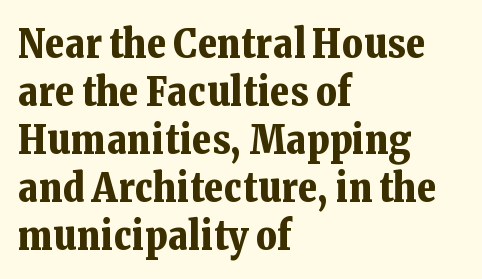
Q: Is the text bold? A: Yes.
Q: Is the text italic (slanted)? A: No, it is upright.
Q: Is the typeface a serif or a sans-serif typeface? A: Serif.
Q: Is the text underlined? A: No.
Q: How is the paragraph aligned? A: Left-aligned.
Q: Is the spacing between letters normal or unusually wide? A: Normal.
Q: Width (condensed, normal, or wide)? A: Normal.
Q: Stroke contrast? A: Low.
Q: x-height? A: Medium.
Q: Monospaced? A: No.
